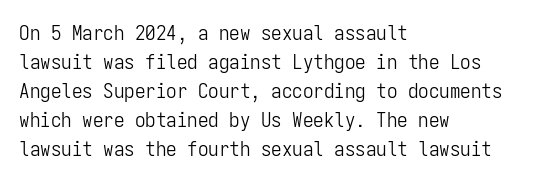
Letters rest on an invisible, unmarked baseline. Heaviness? Minimal to ordinary, like unemphasized prose. The rendering anchors every line to the left-hand side. The line-height multiplier appears to be the usual default.
